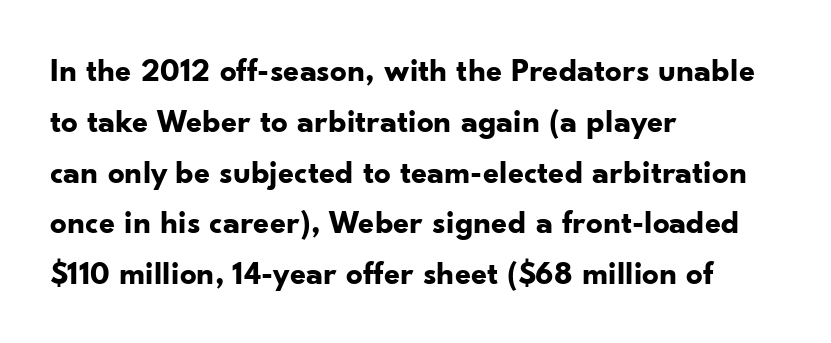
Q: Is the text bold? A: Yes.
Q: Is the text italic (slanted)? A: No, it is upright.
Q: Is the typeface a serif or a sans-serif typeface? A: Sans-serif.
Q: Is the text underlined? A: No.
Q: How is the paragraph aligned? A: Left-aligned.
Q: Is the spacing between letters normal or unusually wide? A: Normal.
Q: Is the spacing between lines tight, normal or loose? A: Normal.
Q: Width (condensed, normal, or wide)? A: Normal.
Q: Stroke contrast? A: Low.
Q: x-height? A: Small.
Q: Monospaced? A: No.
